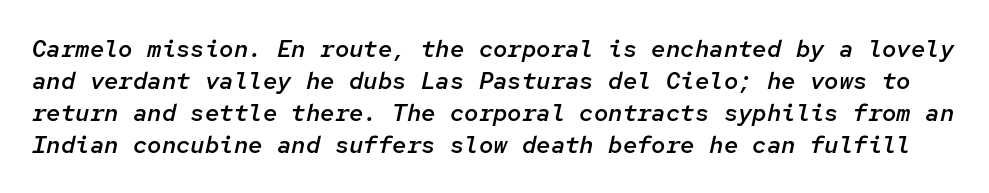
Q: Is the text bold? A: Semi-bold.
Q: Is the text italic (slanted)? A: Yes, it leans right by about 12 degrees.
Q: Is the text underlined? A: No.
Q: Is the spacing between letters normal or unusually wide? A: Normal.
Q: Is the spacing between lines tight, normal or loose? A: Normal.
